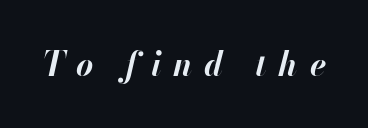
Q: Is the text bold? A: Yes.
Q: Is the text italic (slanted)? A: Yes, it leans right by about 13 degrees.
Q: Is the text underlined? A: No.
Q: Is the spacing between letters normal or unusually wide? A: Unusually wide.
Q: Width (condensed, normal, or wide)? A: Normal.
Q: Stroke contrast? A: High.
Q: x-height? A: Small.
Q: Monospaced? A: No.
